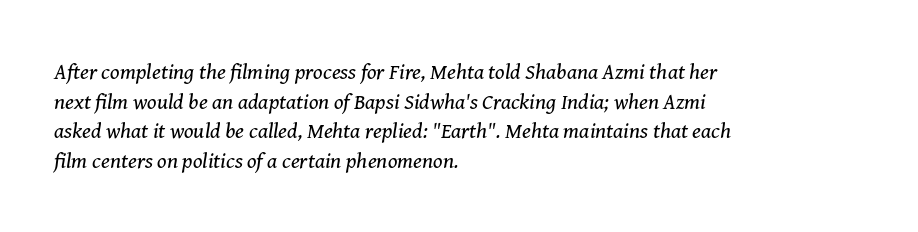
Q: Is the text bold? A: No.
Q: Is the text italic (slanted)? A: Yes, it leans right by about 8 degrees.
Q: Is the text underlined? A: No.
Q: How is the paragraph aligned? A: Left-aligned.
Q: Is the spacing between letters normal or unusually wide? A: Normal.
Q: Is the spacing between lines tight, normal or loose? A: Normal.
